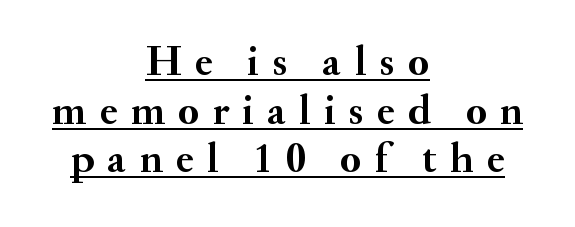
Q: Is the text bold? A: Yes.
Q: Is the text italic (slanted)? A: No, it is upright.
Q: Is the typeface a serif or a sans-serif typeface? A: Serif.
Q: Is the text underlined? A: Yes.
Q: How is the paragraph aligned? A: Centered.
Q: Is the spacing between letters normal or unusually wide? A: Unusually wide.
Q: Width (condensed, normal, or wide)? A: Normal.
Q: Stroke contrast? A: Medium.
Q: x-height? A: Small.
Q: Monospaced? A: No.
